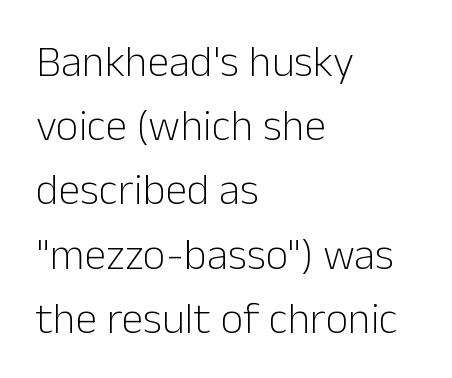
The rendering shows plain stroke endings on the letterforms — a sans-serif design. Character widths vary here, with narrow letters taking less room than wide ones. These lines keep a tight, regular rhythm from letter to letter. The font is comparable to plain body text, perhaps lighter.
